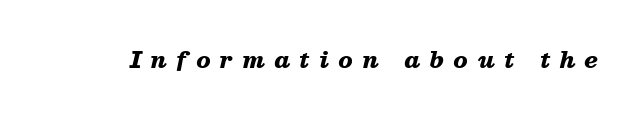
The image shows 23 px bold type, italic (leaning right); set unusually wide letter spacing (+0.41 em), not underlined.
